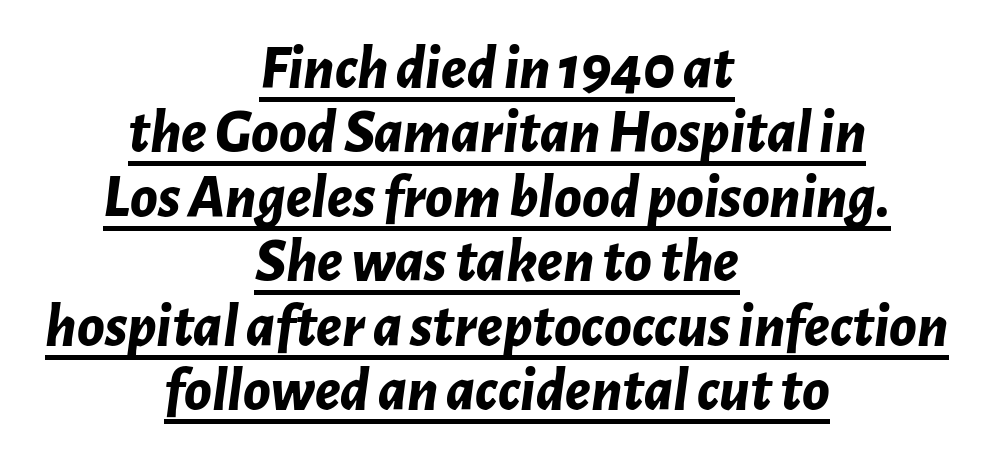
The image shows 62 px bold type, italic (leaning right); set centered, tight line spacing (1.04x), normal letter spacing, underlined; low stroke contrast and a medium x-height.
